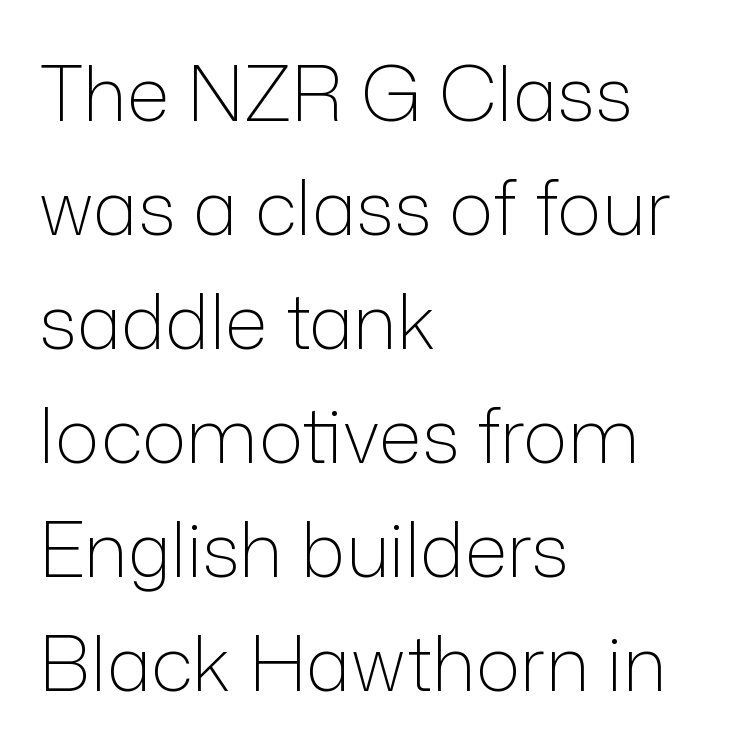
{"serif": "no", "italic": "no", "bold": "no", "weight": "light", "width": "normal", "stroke_contrast": "low", "x_height": "medium", "monospaced": "no", "underline": "no", "align": "left", "line_spacing": "normal", "line_spacing_ratio": 1.52, "letter_spacing": "normal", "letter_spacing_em": 0.0, "glyph_px": 75}
